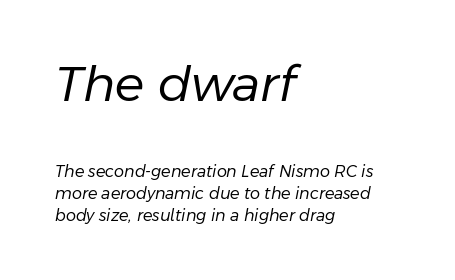
The image shows 49 px regular-weight type, italic (leaning right); set left-aligned, normal line spacing (1.38x), normal letter spacing, not underlined; the first (top) block is 3.06x larger; low stroke contrast and a medium x-height.
